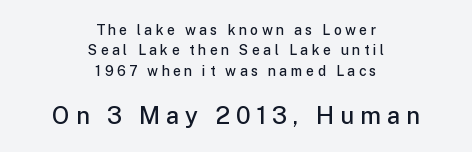
The image shows 24 px text type, upright; set centered, normal line spacing (1.45x), unusually wide letter spacing (+0.24 em), not underlined; the second (bottom) block is 1.71x larger.
